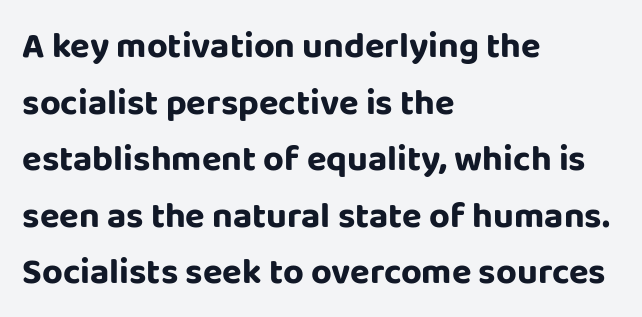
{"serif": "no", "italic": "no", "width": "normal", "stroke_contrast": "low", "x_height": "large", "monospaced": "no", "underline": "no", "align": "left", "line_spacing": "normal", "line_spacing_ratio": 1.57, "letter_spacing": "normal", "letter_spacing_em": 0.0, "glyph_px": 36}
